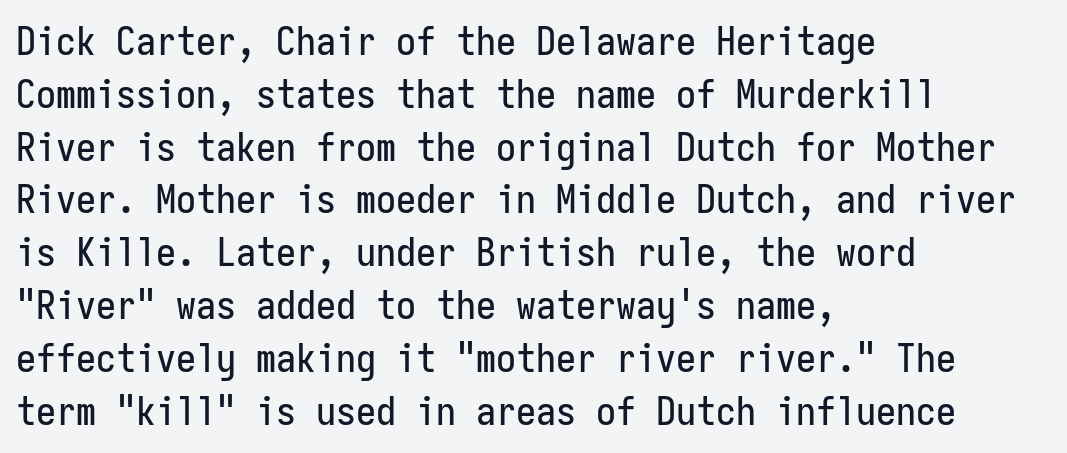
Q: Is the text italic (slanted)? A: No, it is upright.
Q: Is the typeface a serif or a sans-serif typeface? A: Sans-serif.
Q: Is the text underlined? A: No.
Q: How is the paragraph aligned? A: Left-aligned.
Q: Is the spacing between letters normal or unusually wide? A: Normal.
Q: Is the spacing between lines tight, normal or loose? A: Normal.
Q: Width (condensed, normal, or wide)? A: Condensed.
Q: Stroke contrast? A: Low.
Q: x-height? A: Medium.
Q: Monospaced? A: Yes.
